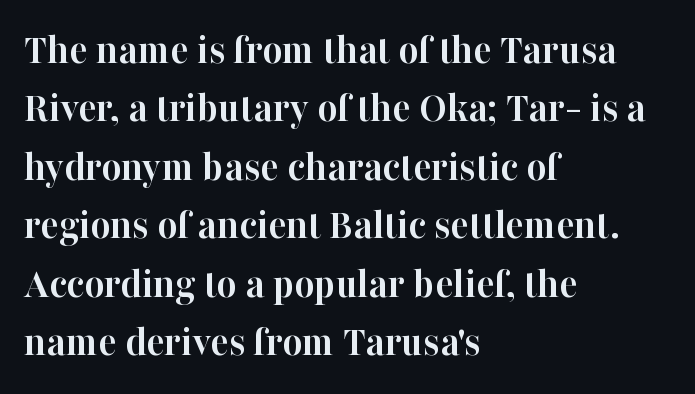
Note the varied advance widths — an 'i' is clearly narrower than an 'm'. Words appear dense and cohesive because spacing is normal. This sample uses an upright cut, with every glyph sitting square on the baseline. This sample is left-justified, so line endings fall wherever the words run out. The leading is moderate, giving the passage an even texture. Strokes here are thick enough to call this a true bold.
